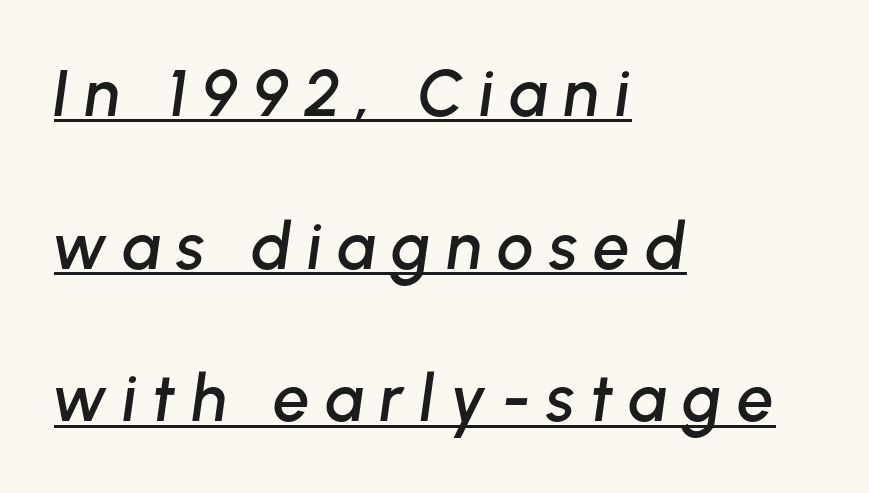
The rendering inserts visible extra space after every character. The paragraph has a hard left edge and a soft right edge. Summary of vertical rhythm: relaxed, with wide interline spacing. Slanted lettering throughout. Each letter keeps its own natural width here, so spacing adapts to shape. Somebody hit Ctrl+U on this one — the words are underlined.
